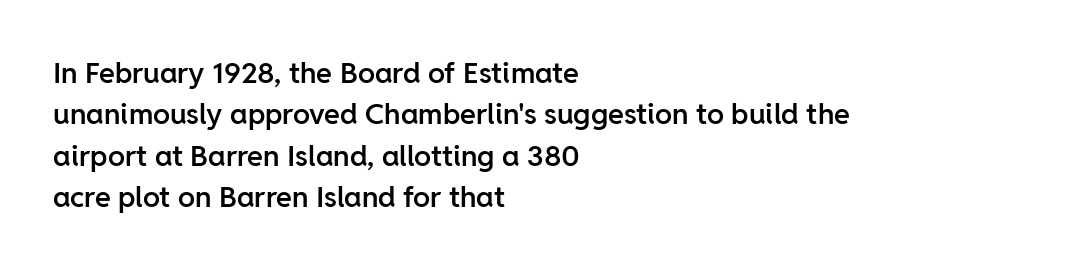
Note the varied advance widths — an 'i' is clearly narrower than an 'm'. The strokes are fattened partway — semibold, not bold. Nothing unusual about the tracking: characters are spaced as the font intends. The glyphs are unaccompanied by any horizontal stroke below them. The letters stand straight up with perfectly vertical stems. Observe the absence of serifs on each vertical stroke in this sample.
